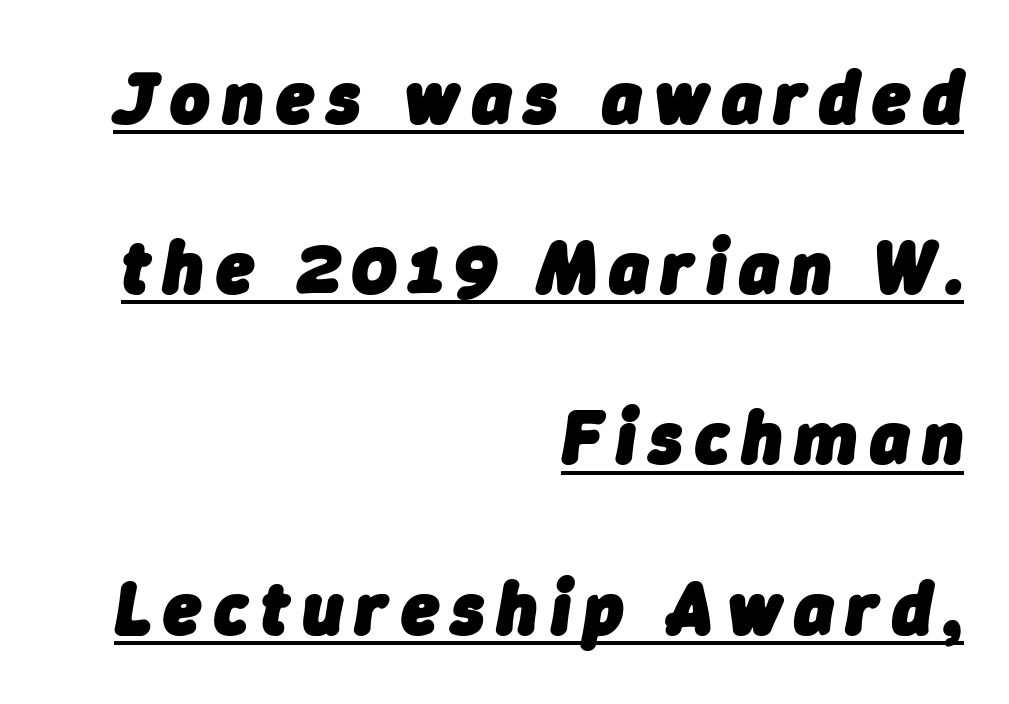
Q: Is the text bold? A: Yes.
Q: Is the text italic (slanted)? A: Yes, it leans right by about 9 degrees.
Q: Is the text underlined? A: Yes.
Q: How is the paragraph aligned? A: Right-aligned.
Q: Is the spacing between lines tight, normal or loose? A: Loose.
Q: Width (condensed, normal, or wide)? A: Normal.
Q: Stroke contrast? A: Low.
Q: x-height? A: Medium.
Q: Monospaced? A: No.
